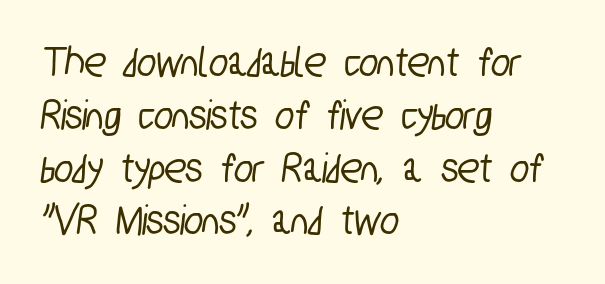
The image shows 44 px condensed sans-serif type; set left-aligned, line spacing 1.2x, normal letter spacing, not underlined; low stroke contrast and a medium x-height.
